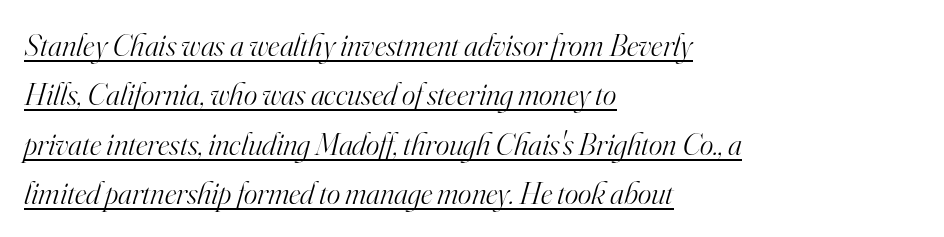
Q: Is the text bold? A: No.
Q: Is the text italic (slanted)? A: Yes, it leans right by about 16 degrees.
Q: Is the typeface a serif or a sans-serif typeface? A: Serif.
Q: Is the text underlined? A: Yes.
Q: How is the paragraph aligned? A: Left-aligned.
Q: Is the spacing between letters normal or unusually wide? A: Normal.
Q: Is the spacing between lines tight, normal or loose? A: Normal.
Q: Width (condensed, normal, or wide)? A: Normal.
Q: Stroke contrast? A: High.
Q: x-height? A: Small.
Q: Monospaced? A: No.
